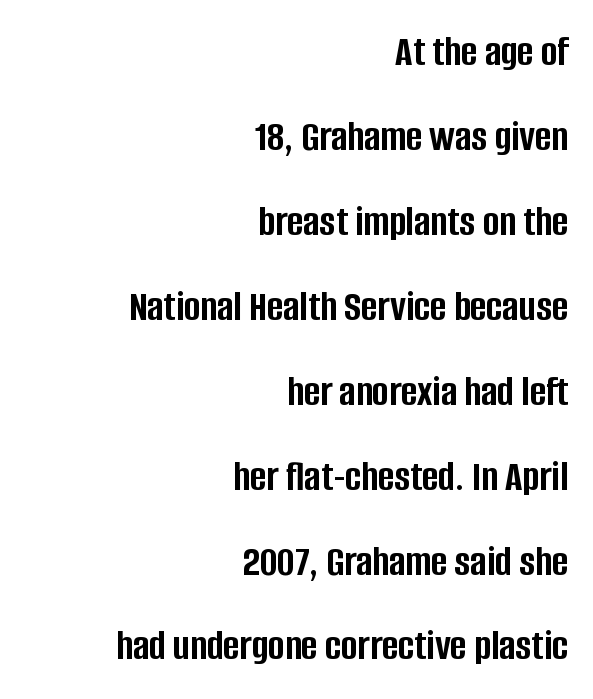
The image shows 44 px semibold, condensed sans-serif type, upright; set right-aligned, loose line spacing (1.93x), normal letter spacing, not underlined; low stroke contrast and a large x-height.
